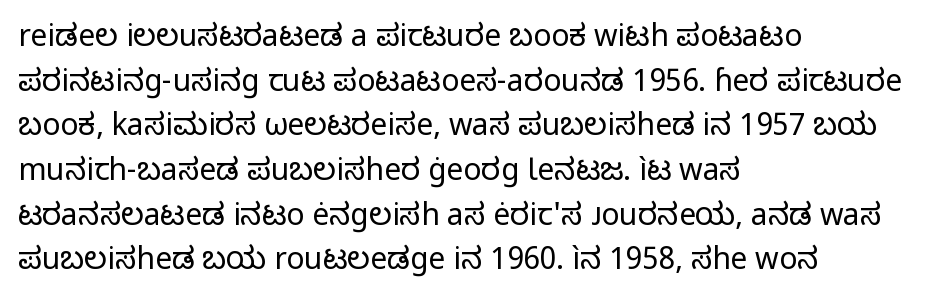
The image shows 30 px regular-weight sans-serif type, upright; set left-aligned, normal line spacing (1.49x), normal letter spacing, not underlined; low stroke contrast and a medium x-height.
